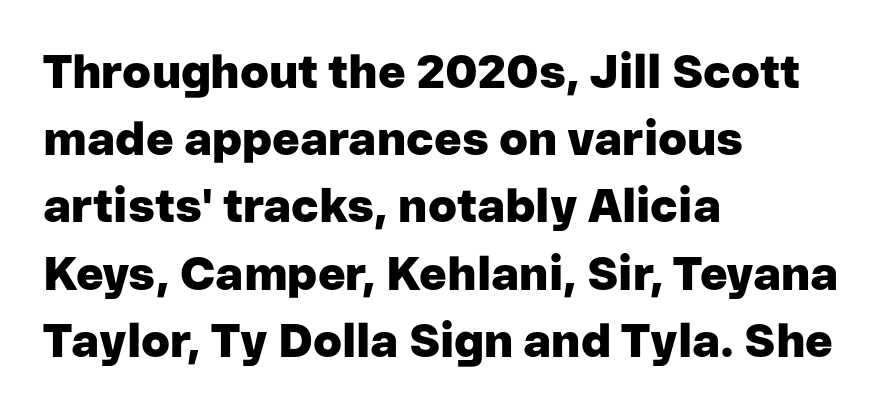
{"serif": "no", "italic": "no", "bold": "yes", "weight": "heavy", "width": "normal", "stroke_contrast": "low", "x_height": "medium", "monospaced": "no", "underline": "no", "align": "left", "line_spacing": "normal", "line_spacing_ratio": 1.43, "letter_spacing": "normal", "letter_spacing_em": 0.0, "glyph_px": 47}
